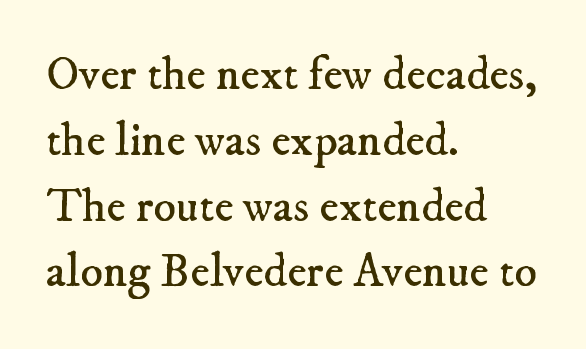
The image shows 47 px regular-weight serif type; set left-aligned, normal line spacing (1.4x), normal letter spacing, not underlined; low stroke contrast and a small x-height.
